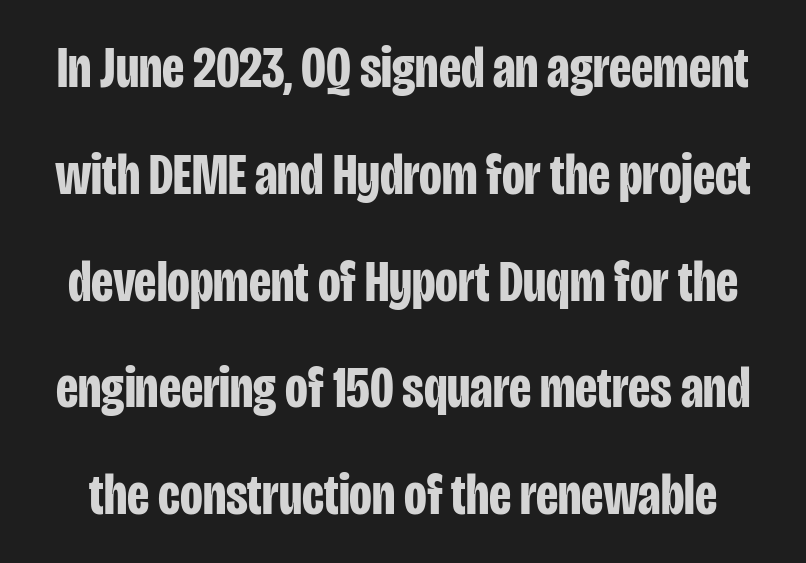
Q: Is the text bold? A: Yes.
Q: Is the text italic (slanted)? A: No, it is upright.
Q: Is the typeface a serif or a sans-serif typeface? A: Sans-serif.
Q: Is the text underlined? A: No.
Q: Is the spacing between letters normal or unusually wide? A: Normal.
Q: Width (condensed, normal, or wide)? A: Condensed.
Q: Stroke contrast? A: Low.
Q: x-height? A: Large.
Q: Monospaced? A: No.
